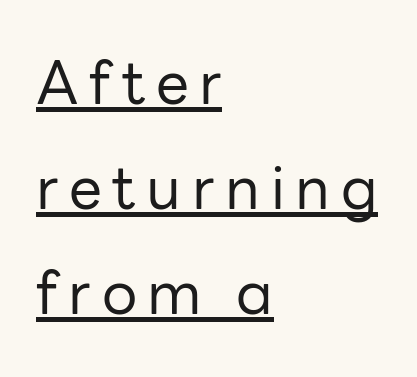
{"serif": "no", "italic": "no", "bold": "no", "weight": "regular", "width": "normal", "stroke_contrast": "low", "x_height": "medium", "monospaced": "no", "underline": "yes", "align": "left", "line_spacing_ratio": 1.78, "glyph_px": 59}
